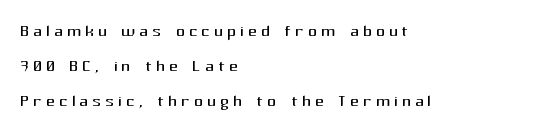
The typeface has the unassuming heft of standard copy or less. The passage is arranged the way most books set body copy — flush left. Honestly, the row spacing looks completely unremarkable. The gap between lines stays unmarked. Quick note: not italic, upright.
